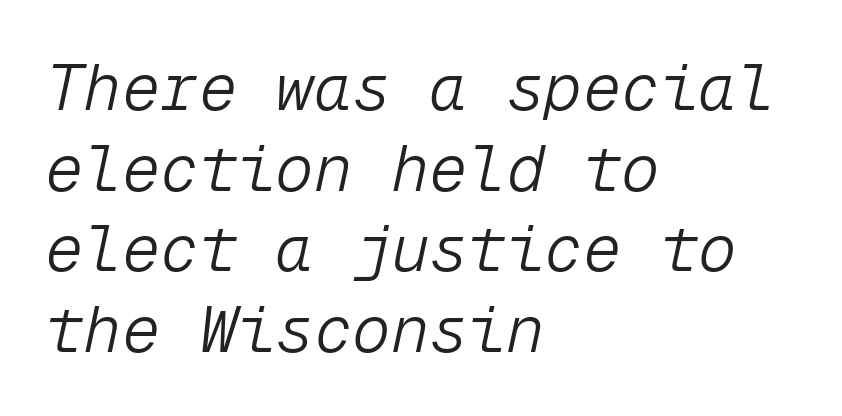
Q: Is the text bold? A: No.
Q: Is the text italic (slanted)? A: Yes, it leans right by about 12 degrees.
Q: Is the text underlined? A: No.
Q: How is the paragraph aligned? A: Left-aligned.
Q: Is the spacing between letters normal or unusually wide? A: Normal.
Q: Is the spacing between lines tight, normal or loose? A: Normal.
Q: Width (condensed, normal, or wide)? A: Normal.
Q: Stroke contrast? A: Low.
Q: x-height? A: Medium.
Q: Monospaced? A: Yes.
